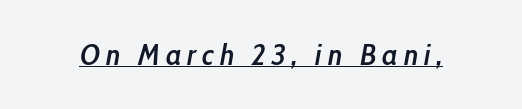
The image shows 30 px semibold, condensed type, italic (leaning right); set unusually wide letter spacing (+0.2 em), underlined; low stroke contrast and a medium x-height.
